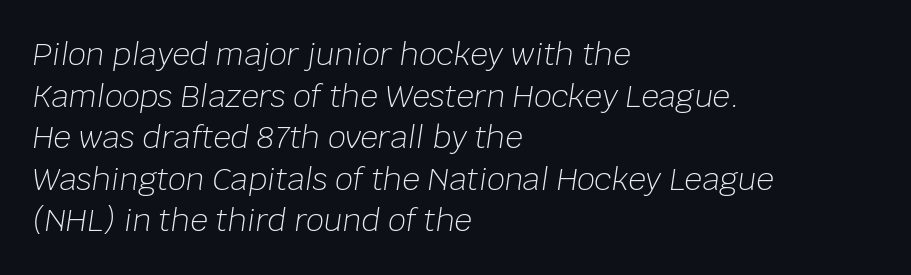
The image shows 31 px light type, italic (leaning right); set left-aligned, normal line spacing (1.34x), normal letter spacing, not underlined; low stroke contrast and a large x-height.
